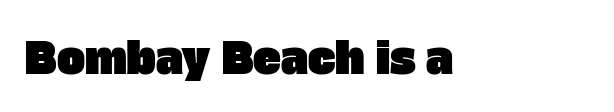
The image shows 42 px sans-serif type; set normal letter spacing, not underlined; low stroke contrast and a large x-height.
